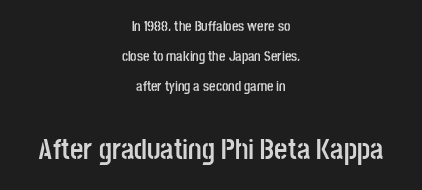
{"serif": "no", "italic": "no", "bold": "yes", "weight": "semibold", "width": "condensed", "stroke_contrast": "low", "x_height": "large", "monospaced": "no", "underline": "no", "align": "center", "line_spacing": "loose", "line_spacing_ratio": 2.15, "letter_spacing": "normal", "letter_spacing_em": 0.0, "larger_block": "second", "size_ratio": 2.07, "glyph_px": 29}
